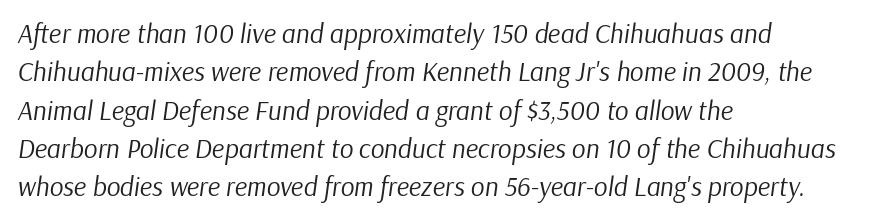
Q: Is the text bold? A: No.
Q: Is the text italic (slanted)? A: Yes, it leans right by about 9 degrees.
Q: Is the text underlined? A: No.
Q: How is the paragraph aligned? A: Left-aligned.
Q: Is the spacing between letters normal or unusually wide? A: Normal.
Q: Is the spacing between lines tight, normal or loose? A: Normal.
